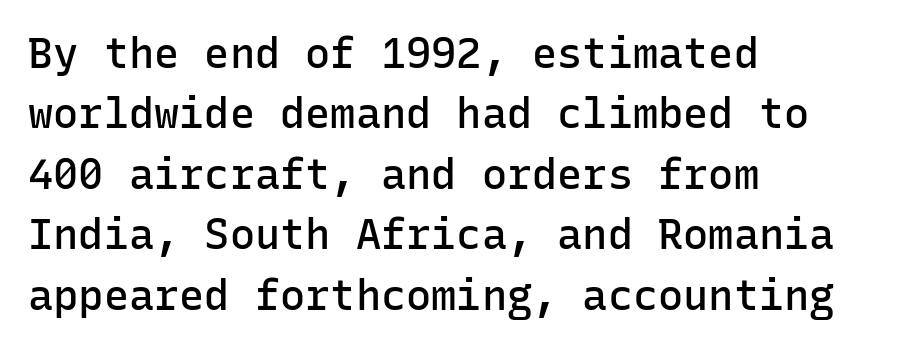
Letter spacing: default. Posture: upright roman. Does the leading feel generous? No, just average. The letters carry no serifs — their stems end cleanly without finishing strokes.
